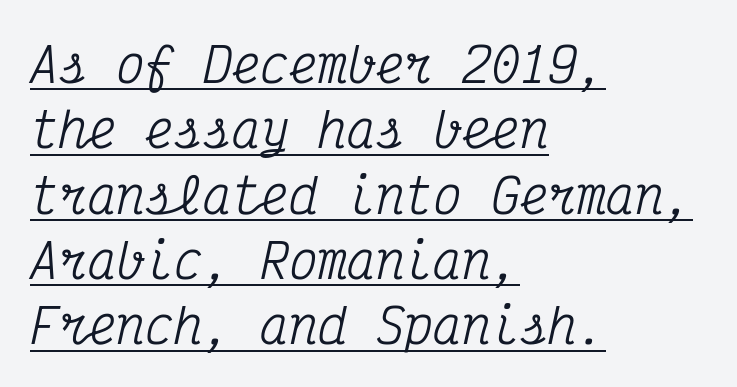
{"serif": "yes", "italic": "yes", "lean": "right", "slant_degrees": 12, "width": "condensed", "stroke_contrast": "medium", "x_height": "medium", "monospaced": "yes", "underline": "yes", "align": "left", "line_spacing": "normal", "line_spacing_ratio": 1.36, "letter_spacing": "normal", "letter_spacing_em": 0.0, "glyph_px": 48}
